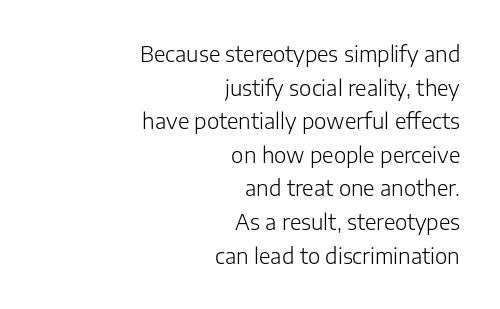
The weight tops out at a normal text grade. This rendering features lettering with no underline. Notice how descenders clear the ascenders below comfortably — that's standard leading. Between one letter and the next there's only the usual sliver of space.
